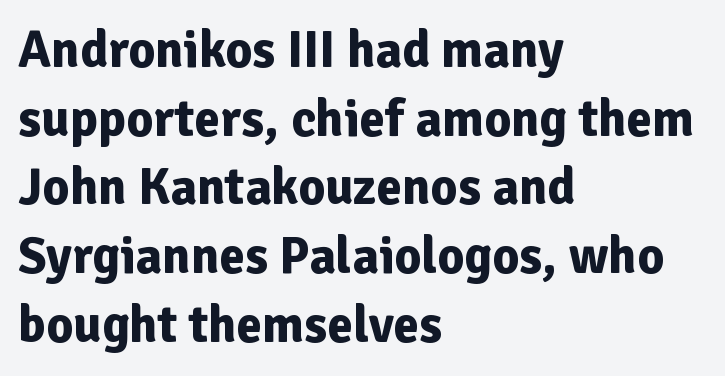
The image shows 52 px bold sans-serif type, upright; set left-aligned, normal line spacing (1.32x), normal letter spacing, not underlined; low stroke contrast and a medium x-height.
